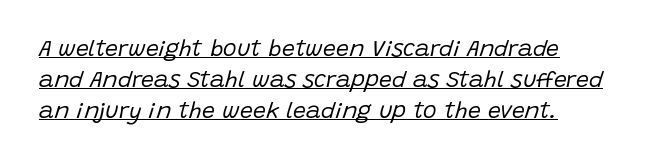
The image shows 23 px text type, italic (leaning right); set normal line spacing (1.34x), normal letter spacing, underlined.
